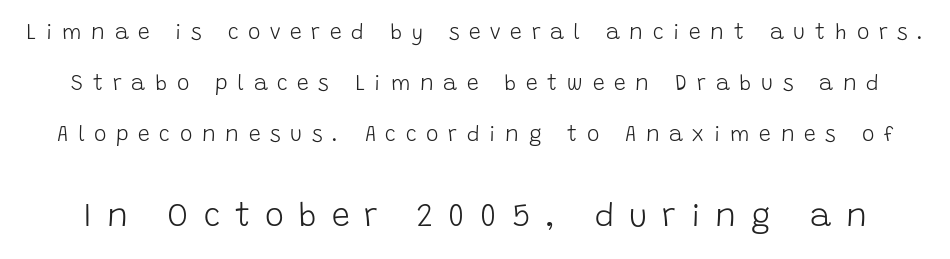
Each new line begins a long way beneath the previous one. Tracking value appears strongly positive — letters spread wide. Regarding serifs, this sample does without them. Character size in the trailing block exceeds that of the leading block. Type without underlining.
